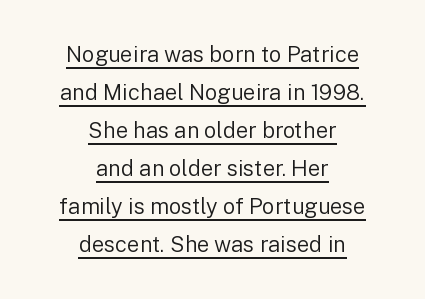
Q: Is the text bold? A: No.
Q: Is the text italic (slanted)? A: No, it is upright.
Q: Is the text underlined? A: Yes.
Q: How is the paragraph aligned? A: Centered.
Q: Is the spacing between letters normal or unusually wide? A: Normal.
